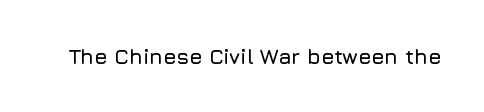
Every character sits straight up, as roman type does. The string is rendered with underlining switched off. Students, note that the glyphs here touch the page at normal intervals.
